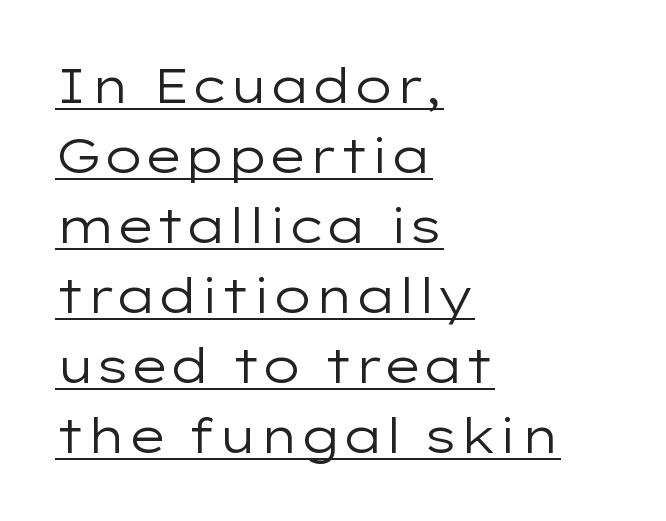
No extra tracking has been applied to these lines. Stroke mass is kept to a normal reading level or below. A baseline rule has been typeset under these characters. The lettering holds an erect, upright posture throughout. Nope, no serifs anywhere on these letters. In CSS terms this would be text-align: left.
